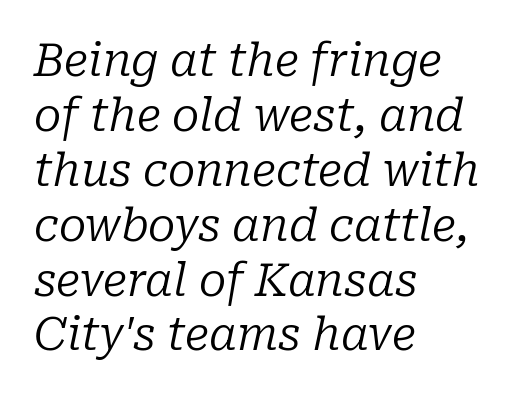
{"serif": "yes", "italic": "yes", "lean": "right", "slant_degrees": 10, "bold": "no", "weight": "regular", "width": "normal", "stroke_contrast": "low", "x_height": "medium", "monospaced": "no", "underline": "no", "align": "left", "line_spacing_ratio": 1.22, "letter_spacing": "normal", "letter_spacing_em": 0.0, "glyph_px": 45}
